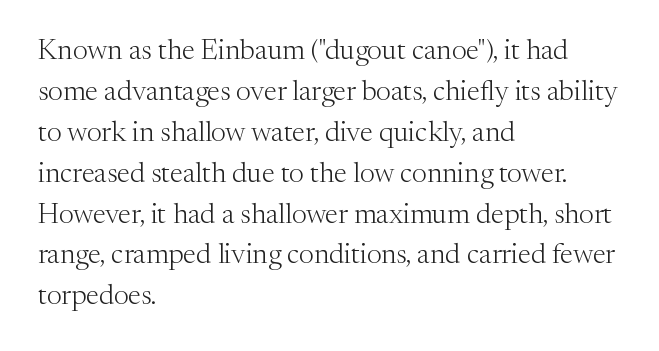
{"serif": "yes", "italic": "no", "bold": "no", "weight": "light", "width": "normal", "stroke_contrast": "medium", "x_height": "medium", "monospaced": "no", "underline": "no", "align": "left", "line_spacing": "normal", "line_spacing_ratio": 1.46, "letter_spacing": "normal", "letter_spacing_em": 0.0, "glyph_px": 28}
